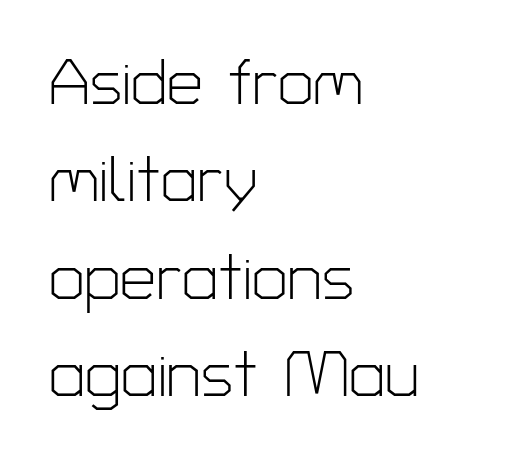
Q: Is the text bold? A: No.
Q: Is the text italic (slanted)? A: No, it is upright.
Q: Is the typeface a serif or a sans-serif typeface? A: Sans-serif.
Q: Is the text underlined? A: No.
Q: How is the paragraph aligned? A: Left-aligned.
Q: Is the spacing between letters normal or unusually wide? A: Normal.
Q: Is the spacing between lines tight, normal or loose? A: Normal.
Q: Width (condensed, normal, or wide)? A: Normal.
Q: Stroke contrast? A: Low.
Q: x-height? A: Medium.
Q: Monospaced? A: No.
